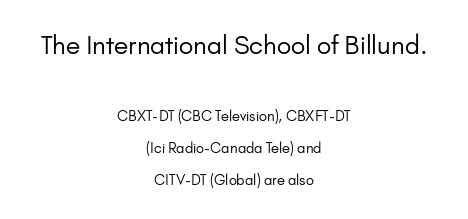
Q: Is the text bold? A: No.
Q: Is the text italic (slanted)? A: No, it is upright.
Q: Is the text underlined? A: No.
Q: How is the paragraph aligned? A: Centered.
Q: Is the spacing between letters normal or unusually wide? A: Normal.
Q: Is the spacing between lines tight, normal or loose? A: Loose.
Q: Which block of text is set in a larger size, the first (top) or the second (bottom)? A: The first (top) one.
